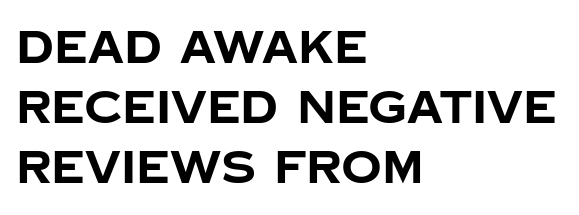
{"serif": "no", "italic": "no", "bold": "yes", "weight": "bold", "width": "normal", "stroke_contrast": "low", "x_height": "large", "monospaced": "no", "underline": "no", "align": "left", "line_spacing": "normal", "line_spacing_ratio": 1.33, "letter_spacing": "normal", "letter_spacing_em": 0.0, "glyph_px": 45}
